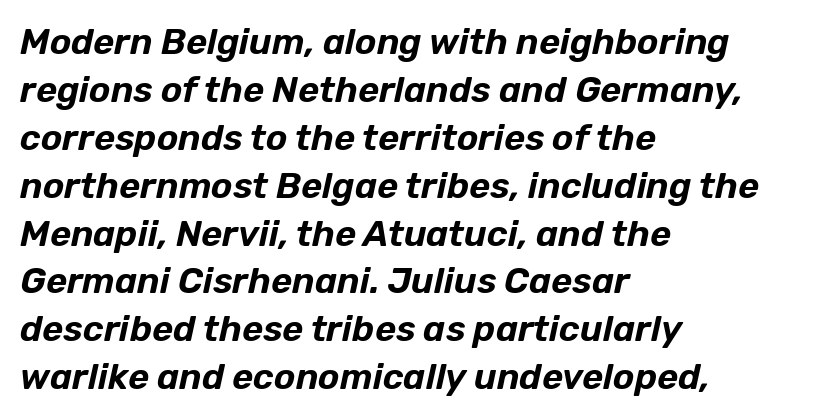
{"italic": "yes", "lean": "right", "slant_degrees": 12, "width": "normal", "stroke_contrast": "low", "x_height": "medium", "monospaced": "no", "underline": "no", "align": "left", "line_spacing": "normal", "line_spacing_ratio": 1.33, "letter_spacing": "normal", "letter_spacing_em": 0.0, "glyph_px": 36}
